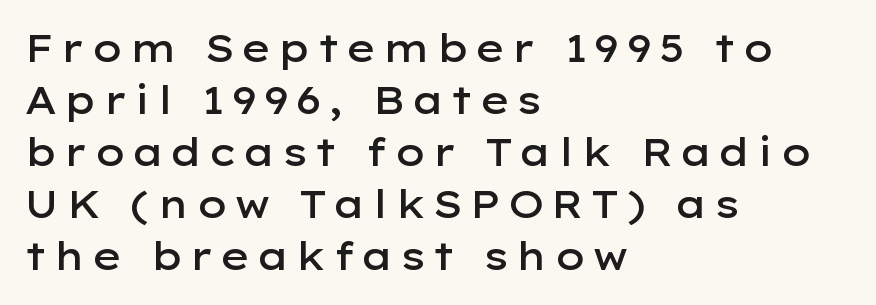
{"serif": "no", "italic": "no", "bold": "semi", "weight": "semibold", "width": "wide", "stroke_contrast": "low", "x_height": "medium", "monospaced": "no", "underline": "no", "align": "left", "line_spacing": "normal", "line_spacing_ratio": 1.37, "glyph_px": 38}
